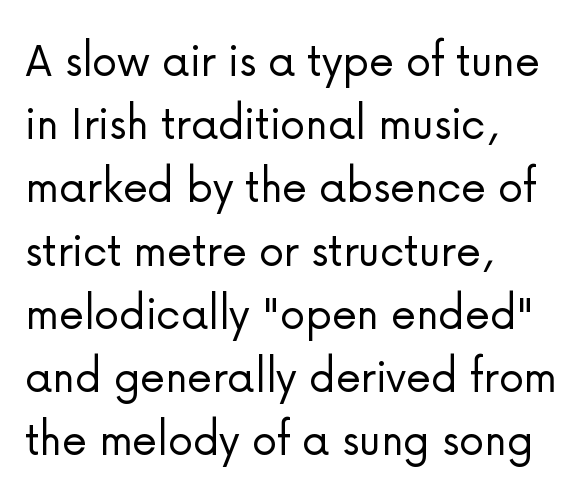
The image shows 51 px light sans-serif type, upright; set left-aligned, line spacing 1.24x, normal letter spacing, not underlined; low stroke contrast and a medium x-height.
